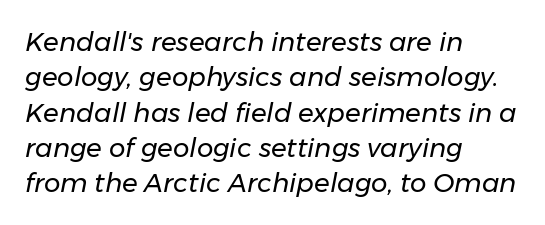
Q: Is the text bold? A: No.
Q: Is the text italic (slanted)? A: Yes, it leans right by about 11 degrees.
Q: Is the text underlined? A: No.
Q: How is the paragraph aligned? A: Left-aligned.
Q: Is the spacing between letters normal or unusually wide? A: Normal.
Q: Is the spacing between lines tight, normal or loose? A: Normal.
